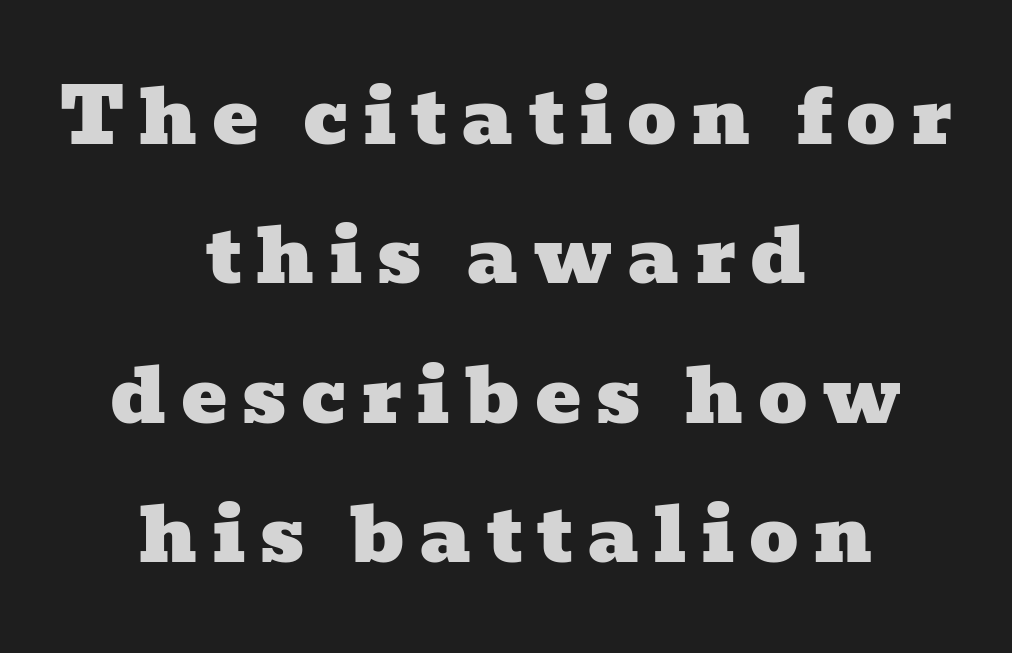
Each line is balanced around a shared central axis. Observe the serifs anchoring each vertical stroke in this sample. You could not count columns in this text — the font is proportionally spaced. Type without underlining.
